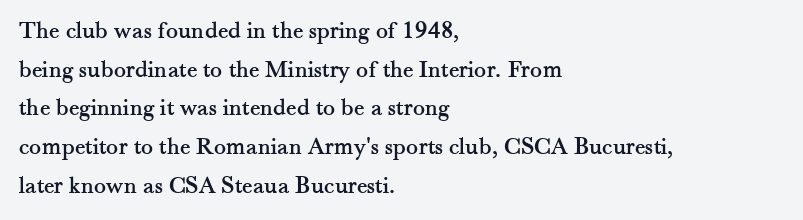
Inter-character spacing is left at the font's built-in metrics. Quick note: underline off. Horizontal alignment here is leftward, the default for most running prose. Posture: vertical. Line spacing here is normal.
